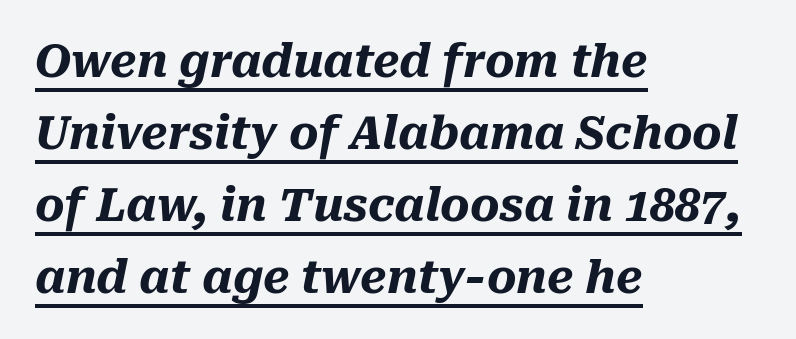
Q: Is the text bold? A: Yes.
Q: Is the text italic (slanted)? A: Yes, it leans right by about 10 degrees.
Q: Is the text underlined? A: Yes.
Q: How is the paragraph aligned? A: Left-aligned.
Q: Is the spacing between letters normal or unusually wide? A: Normal.
Q: Is the spacing between lines tight, normal or loose? A: Normal.
Q: Width (condensed, normal, or wide)? A: Normal.
Q: Stroke contrast? A: Medium.
Q: x-height? A: Medium.
Q: Monospaced? A: No.
